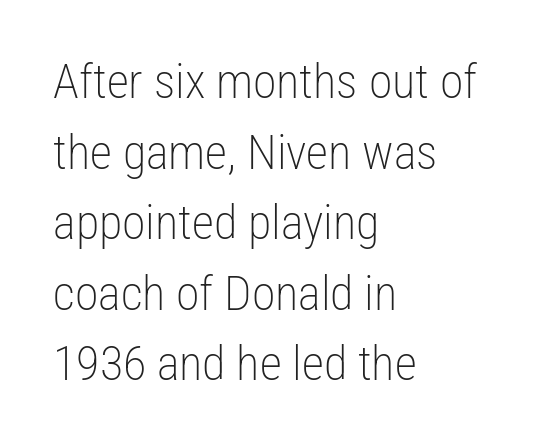
Q: Is the text bold? A: No.
Q: Is the text italic (slanted)? A: No, it is upright.
Q: Is the typeface a serif or a sans-serif typeface? A: Sans-serif.
Q: Is the text underlined? A: No.
Q: How is the paragraph aligned? A: Left-aligned.
Q: Is the spacing between letters normal or unusually wide? A: Normal.
Q: Is the spacing between lines tight, normal or loose? A: Normal.
Q: Width (condensed, normal, or wide)? A: Condensed.
Q: Stroke contrast? A: Low.
Q: x-height? A: Medium.
Q: Monospaced? A: No.
